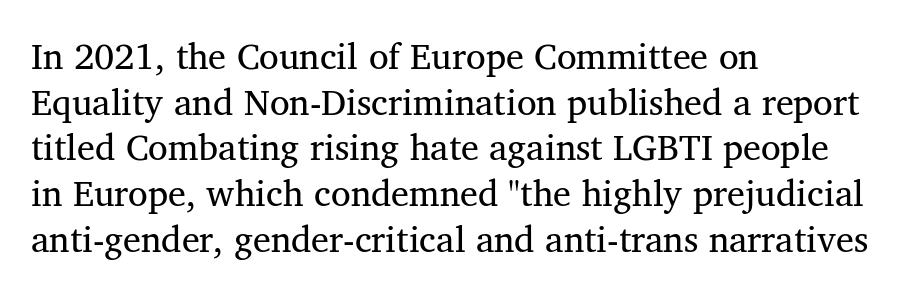
The image shows 36 px regular-weight serif type, upright; set left-aligned, normal line spacing (1.27x), normal letter spacing, not underlined; medium stroke contrast and a medium x-height.
